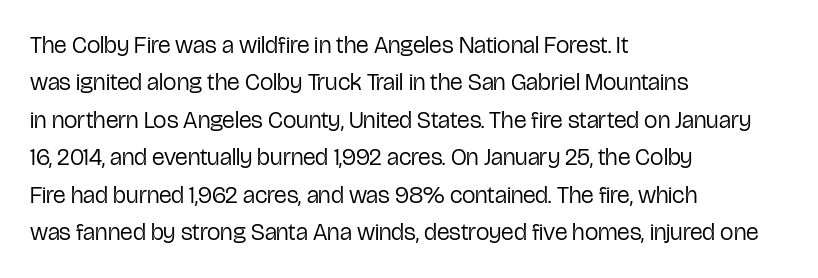
Q: Is the text bold? A: No.
Q: Is the text italic (slanted)? A: No, it is upright.
Q: Is the text underlined? A: No.
Q: How is the paragraph aligned? A: Left-aligned.
Q: Is the spacing between letters normal or unusually wide? A: Normal.
Q: Is the spacing between lines tight, normal or loose? A: Normal.
